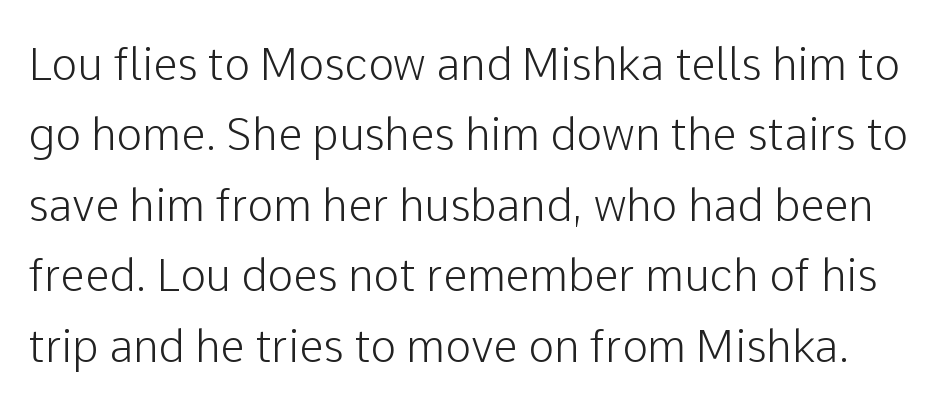
Q: Is the text italic (slanted)? A: No, it is upright.
Q: Is the typeface a serif or a sans-serif typeface? A: Sans-serif.
Q: Is the text underlined? A: No.
Q: Is the spacing between letters normal or unusually wide? A: Normal.
Q: Is the spacing between lines tight, normal or loose? A: Normal.
Q: Width (condensed, normal, or wide)? A: Normal.
Q: Stroke contrast? A: Low.
Q: x-height? A: Medium.
Q: Monospaced? A: No.
